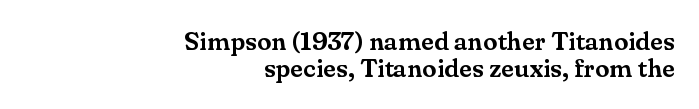
{"italic": "no", "underline": "no", "align": "right", "line_spacing": "tight", "line_spacing_ratio": 1.05, "letter_spacing": "normal", "letter_spacing_em": 0.0, "glyph_px": 26}
